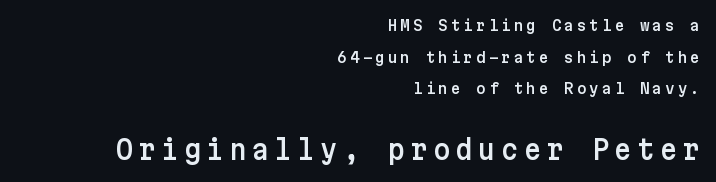
{"italic": "no", "underline": "no", "align": "right", "line_spacing": "loose", "line_spacing_ratio": 2.11, "larger_block": "second", "size_ratio": 1.8, "glyph_px": 27}
